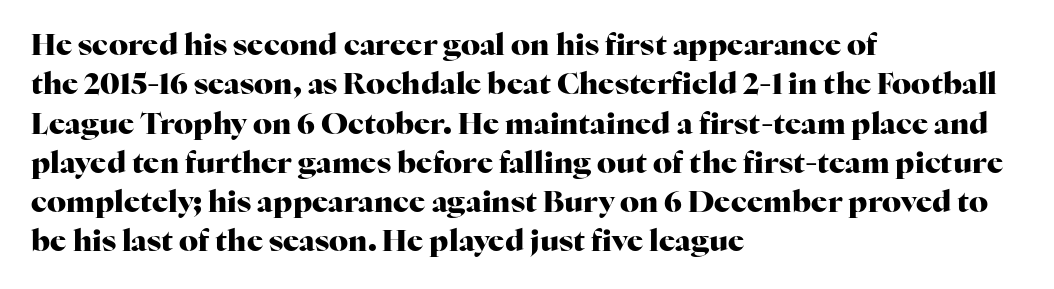
The rendering anchors every line to the left-hand side. The face used here has the dense, thick strokes of a bold. Observe the serifs anchoring each vertical stroke in this sample. Does the leading feel generous? No, just average.
